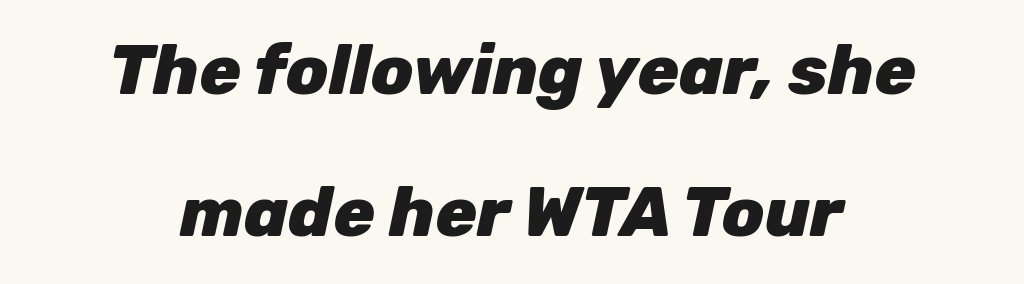
The image shows 69 px heavy type, italic (leaning right); set centered, loose line spacing (2.06x), normal letter spacing, not underlined; low stroke contrast and a medium x-height.
